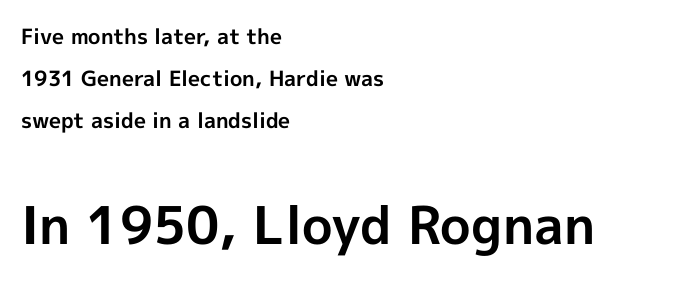
{"serif": "no", "italic": "no", "bold": "yes", "weight": "bold", "width": "normal", "x_height": "medium", "monospaced": "no", "underline": "no", "align": "left", "line_spacing": "loose", "line_spacing_ratio": 1.99, "letter_spacing": "normal", "letter_spacing_em": 0.0, "larger_block": "second", "size_ratio": 2.48, "glyph_px": 52}
